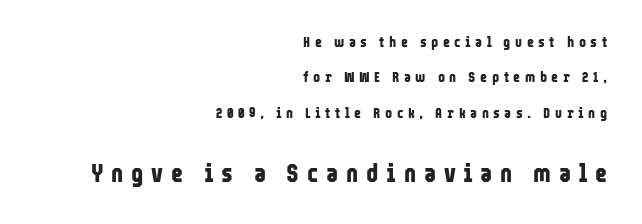
The image shows 26 px bold type, upright; set right-aligned, loose line spacing (2.36x), unusually wide letter spacing (+0.3 em), not underlined; the second (bottom) block is 1.73x larger.
